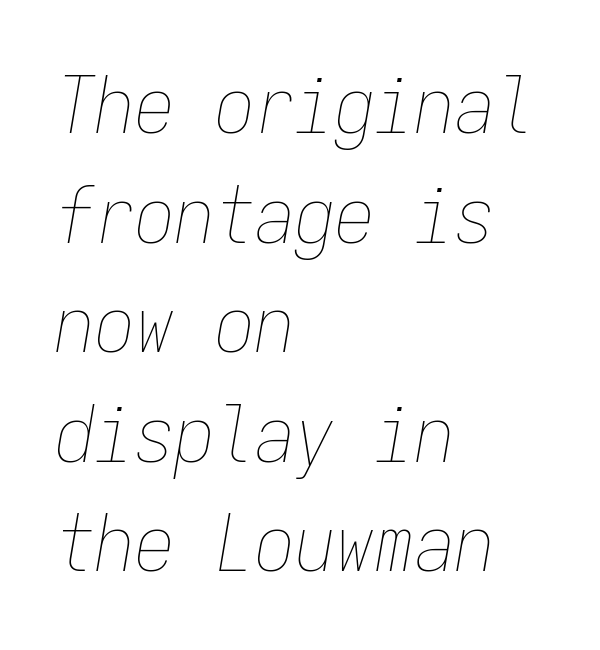
Q: Is the text bold? A: No.
Q: Is the text italic (slanted)? A: Yes, it leans right by about 9 degrees.
Q: Is the text underlined? A: No.
Q: How is the paragraph aligned? A: Left-aligned.
Q: Is the spacing between letters normal or unusually wide? A: Normal.
Q: Is the spacing between lines tight, normal or loose? A: Normal.
Q: Width (condensed, normal, or wide)? A: Condensed.
Q: Stroke contrast? A: Low.
Q: x-height? A: Medium.
Q: Monospaced? A: Yes.
